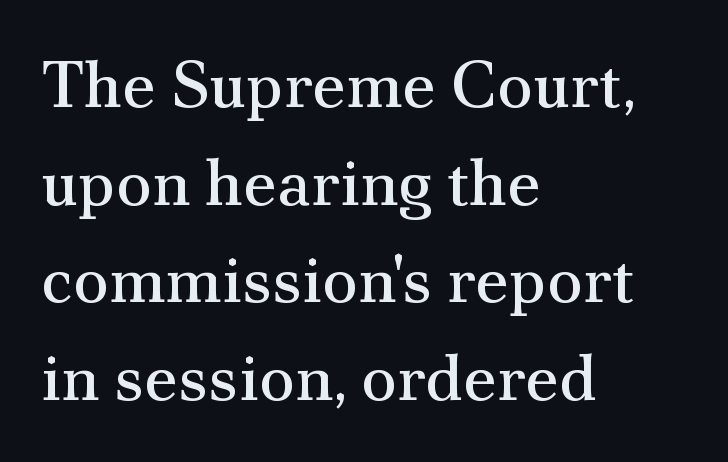
Nope, not italic — everything's standing straight. Caption: face not bold, strokes unweighted. The space between consecutive lines is moderate. You could not count columns in this text — the font is proportionally spaced. Does extra space separate the letters? No, they use regular spacing.
